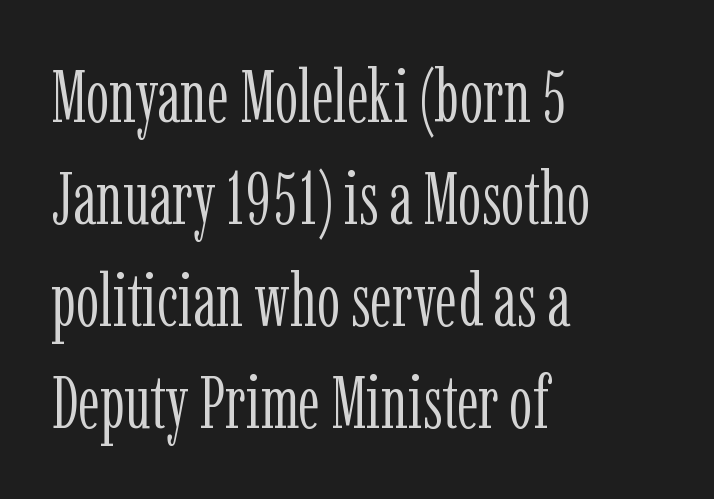
{"serif": "yes", "italic": "no", "bold": "no", "weight": "light", "width": "condensed", "stroke_contrast": "low", "x_height": "medium", "monospaced": "no", "underline": "no", "align": "left", "line_spacing": "normal", "line_spacing_ratio": 1.38, "letter_spacing": "normal", "letter_spacing_em": 0.0, "glyph_px": 74}
